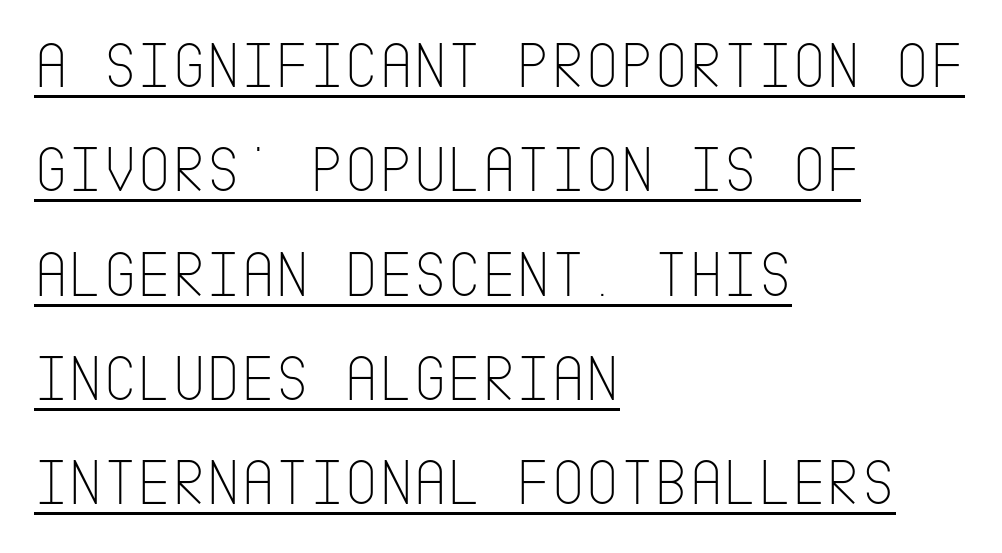
Q: Is the text bold? A: No.
Q: Is the text italic (slanted)? A: No, it is upright.
Q: Is the typeface a serif or a sans-serif typeface? A: Sans-serif.
Q: Is the text underlined? A: Yes.
Q: How is the paragraph aligned? A: Left-aligned.
Q: Is the spacing between letters normal or unusually wide? A: Normal.
Q: Is the spacing between lines tight, normal or loose? A: Normal.
Q: Width (condensed, normal, or wide)? A: Condensed.
Q: Stroke contrast? A: Low.
Q: x-height? A: Large.
